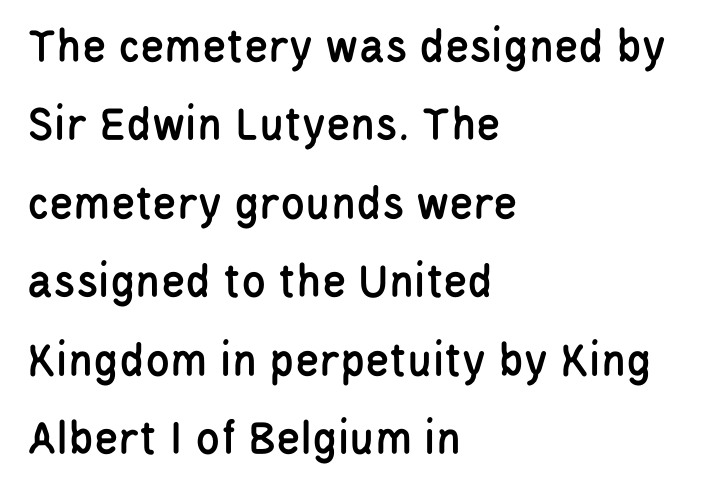
{"serif": "no", "italic": "no", "width": "condensed", "stroke_contrast": "low", "x_height": "large", "monospaced": "no", "underline": "no", "align": "left", "line_spacing": "normal", "line_spacing_ratio": 1.57, "letter_spacing": "normal", "letter_spacing_em": 0.0, "glyph_px": 50}
